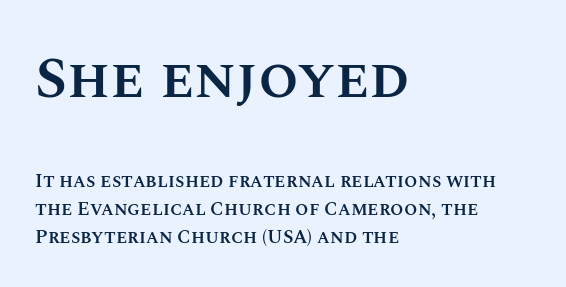
Q: Is the text bold? A: Semi-bold.
Q: Is the text italic (slanted)? A: No, it is upright.
Q: Is the text underlined? A: No.
Q: How is the paragraph aligned? A: Left-aligned.
Q: Is the spacing between letters normal or unusually wide? A: Normal.
Q: Is the spacing between lines tight, normal or loose? A: Normal.
Q: Which block of text is set in a larger size, the first (top) or the second (bottom)? A: The first (top) one.
Q: Width (condensed, normal, or wide)? A: Normal.
Q: Stroke contrast? A: Medium.
Q: x-height? A: Large.
Q: Monospaced? A: No.
